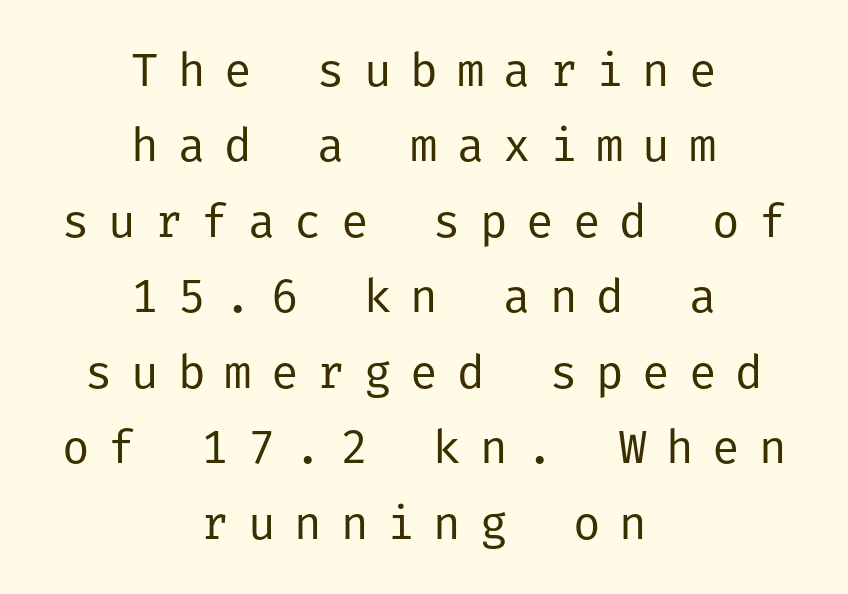
Which margin do the lines hug? Neither — every line sits in the middle. You could only call the tracking loose — the letters float apart. Bold? No — there's no thickening of the strokes. In terms of letterform style, serifs are entirely absent. Honestly, the row spacing looks completely unremarkable.
